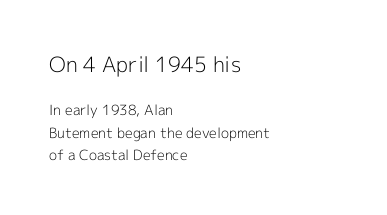
The image shows 21 px text type, upright; set left-aligned, normal line spacing (1.6x), normal letter spacing, not underlined; the first (top) block is 1.5x larger.
